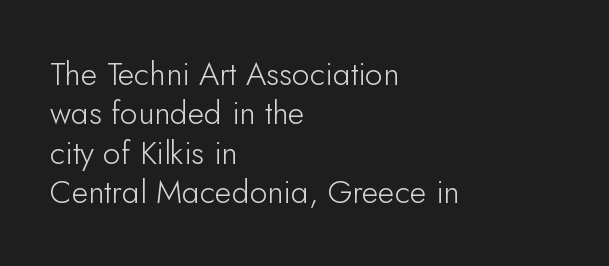
{"serif": "no", "italic": "no", "bold": "no", "weight": "light", "width": "normal", "stroke_contrast": "low", "x_height": "small", "monospaced": "no", "underline": "no", "align": "left", "line_spacing_ratio": 1.23, "letter_spacing": "normal", "letter_spacing_em": 0.0, "glyph_px": 32}
